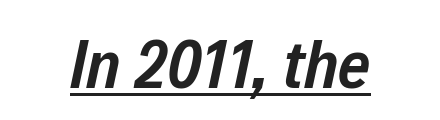
{"italic": "yes", "lean": "right", "slant_degrees": 12, "bold": "semi", "weight": "semibold", "width": "condensed", "stroke_contrast": "low", "x_height": "medium", "monospaced": "no", "underline": "yes", "align": "center", "letter_spacing": "normal", "letter_spacing_em": 0.0, "glyph_px": 69}
